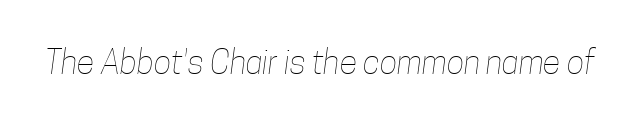
The tracking reads as untouched default to a designer's eye. A clean baseline with only descenders dipping below it. The strokes carry an ordinary text weight at most. Character widths vary here, with narrow letters taking less room than wide ones.
